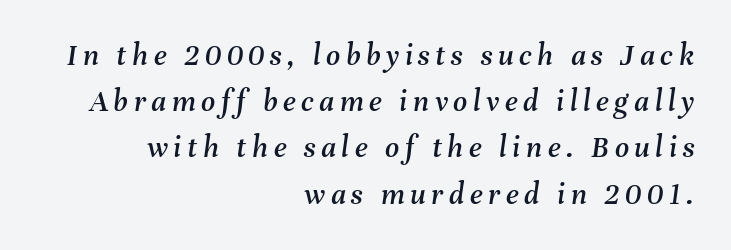
The image shows 31 px text type, italic (leaning right); set right-aligned, normal line spacing (1.49x), not underlined; medium stroke contrast and a medium x-height.
